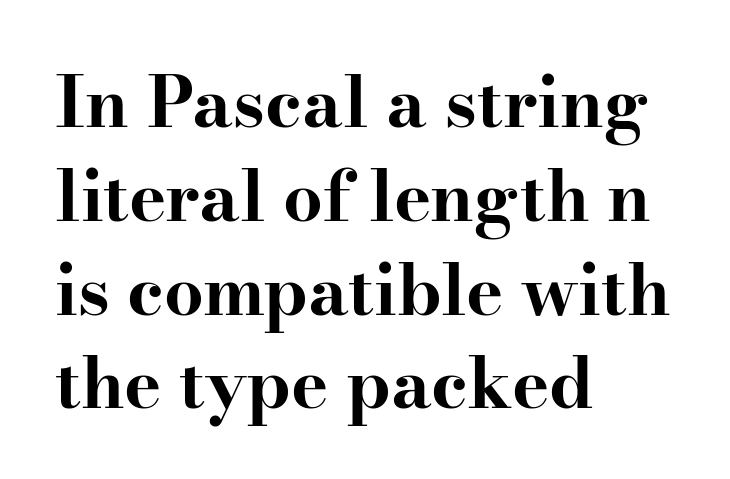
{"serif": "yes", "italic": "no", "bold": "yes", "weight": "bold", "width": "wide", "stroke_contrast": "high", "x_height": "small", "monospaced": "no", "underline": "no", "align": "left", "line_spacing": "normal", "line_spacing_ratio": 1.34, "letter_spacing": "normal", "letter_spacing_em": 0.0, "glyph_px": 70}
